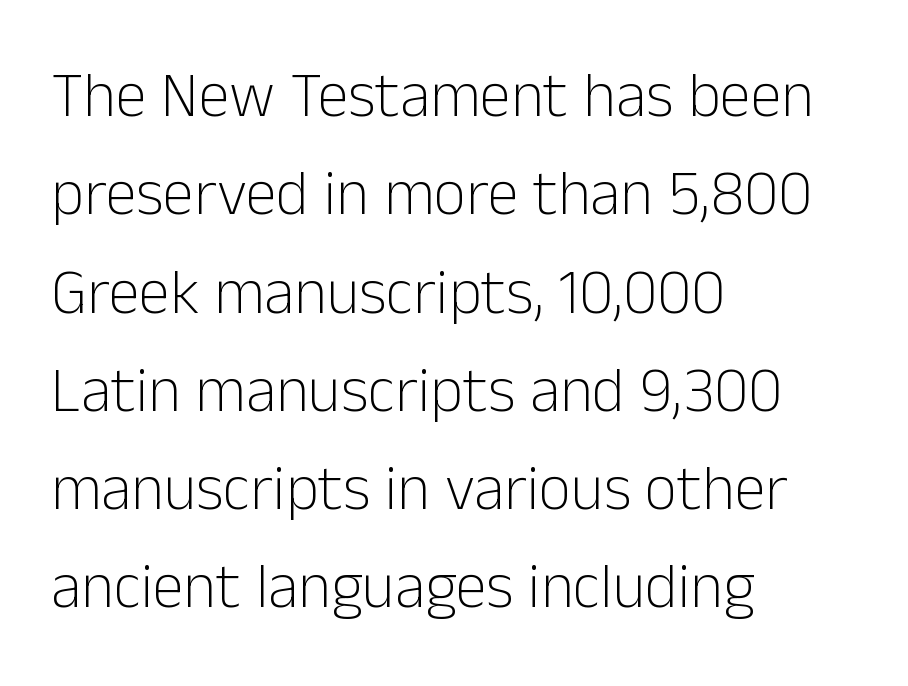
The specimen reads as upright at a glance. To sum up the face: it is a sans, with no serifs. The setting favours the left margin, as ordinary paragraphs usually do. In terms of letterspacing, this is plain default setting.
